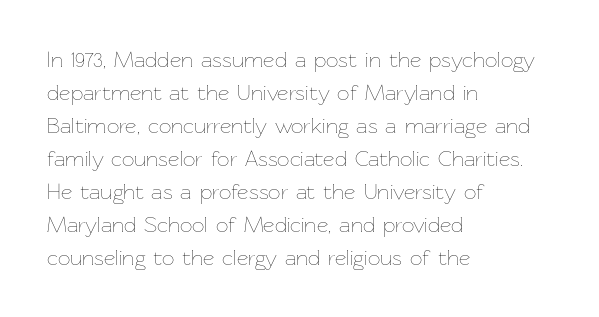
{"italic": "no", "bold": "no", "underline": "no", "align": "left", "line_spacing": "normal", "line_spacing_ratio": 1.5, "letter_spacing": "normal", "letter_spacing_em": 0.0, "glyph_px": 22}
